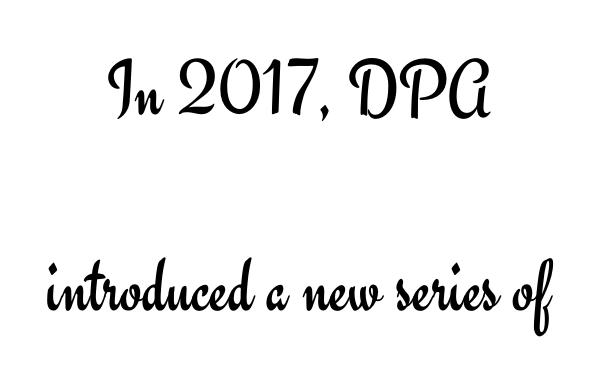
{"serif": "no", "bold": "no", "weight": "regular", "width": "normal", "stroke_contrast": "low", "x_height": "small", "monospaced": "no", "underline": "no", "align": "center", "line_spacing": "loose", "line_spacing_ratio": 2.45, "letter_spacing": "normal", "letter_spacing_em": 0.0, "glyph_px": 80}
